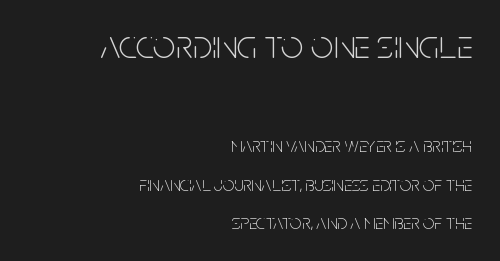
Q: Is the text bold? A: No.
Q: Is the text italic (slanted)? A: No, it is upright.
Q: Is the typeface a serif or a sans-serif typeface? A: Sans-serif.
Q: Is the text underlined? A: No.
Q: How is the paragraph aligned? A: Right-aligned.
Q: Is the spacing between letters normal or unusually wide? A: Normal.
Q: Is the spacing between lines tight, normal or loose? A: Loose.
Q: Which block of text is set in a larger size, the first (top) or the second (bottom)? A: The first (top) one.
Q: Width (condensed, normal, or wide)? A: Condensed.
Q: Stroke contrast? A: Low.
Q: x-height? A: Large.
Q: Monospaced? A: No.
